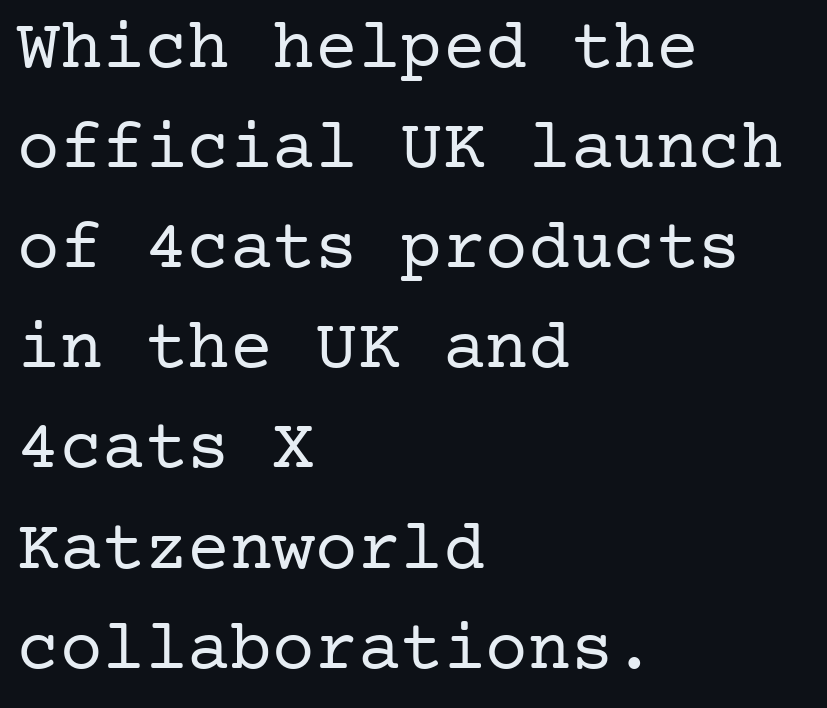
{"serif": "yes", "italic": "no", "bold": "no", "weight": "regular", "width": "normal", "stroke_contrast": "low", "x_height": "medium", "underline": "no", "align": "left", "line_spacing": "normal", "line_spacing_ratio": 1.41, "letter_spacing": "normal", "letter_spacing_em": 0.0, "glyph_px": 71}
